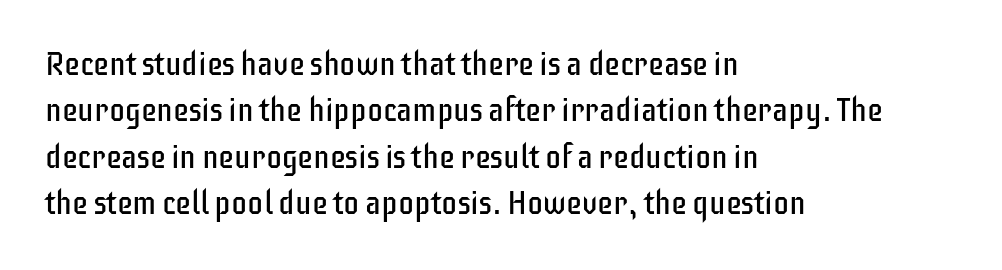
The image shows 32 px regular-weight, condensed sans-serif type, upright; set left-aligned, normal line spacing (1.45x), normal letter spacing, not underlined; low stroke contrast and a large x-height.
